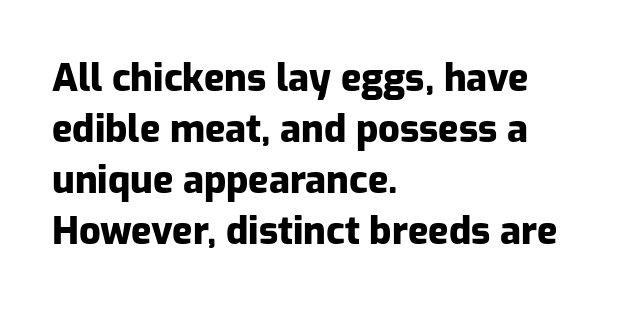
The image shows 38 px heavy sans-serif type, upright; set left-aligned, normal line spacing (1.34x), normal letter spacing, not underlined; low stroke contrast and a medium x-height.
